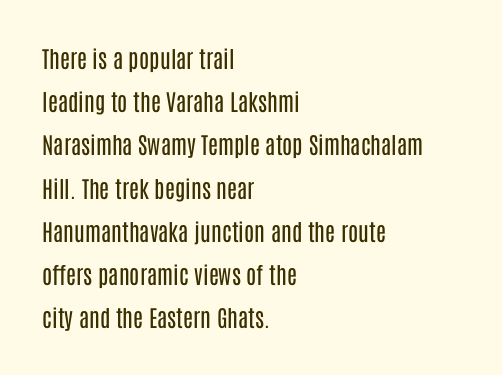
A student would call this left alignment; a typographer would say flush left, rag right. Quick note: not italic, upright. The font sits on the lighter half of the weight spectrum, regular included. Tracking here is standard; glyphs follow each other at the usual distance.
